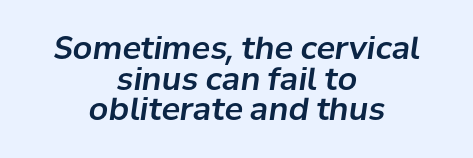
The image shows 31 px text type, italic (leaning right); set centered, tight line spacing (0.99x), normal letter spacing, not underlined; low stroke contrast and a medium x-height.
